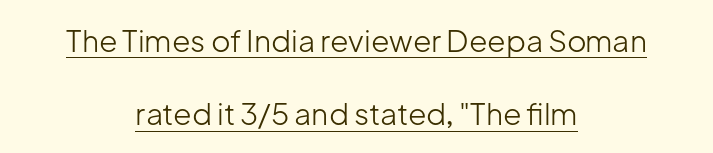
The image shows 30 px light sans-serif type, upright; set centered, loose line spacing (2.45x), normal letter spacing, underlined; low stroke contrast and a medium x-height.
